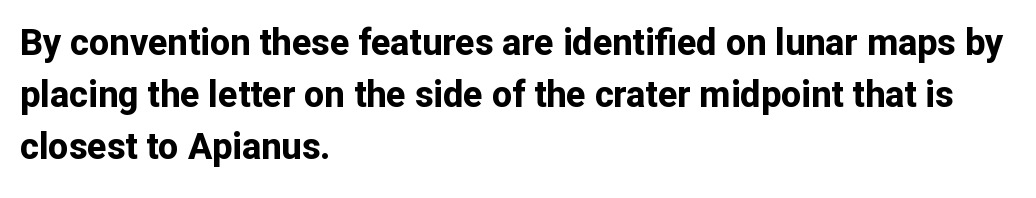
The image shows 36 px bold sans-serif type, upright; set left-aligned, normal line spacing (1.45x), normal letter spacing, not underlined; low stroke contrast and a medium x-height.
